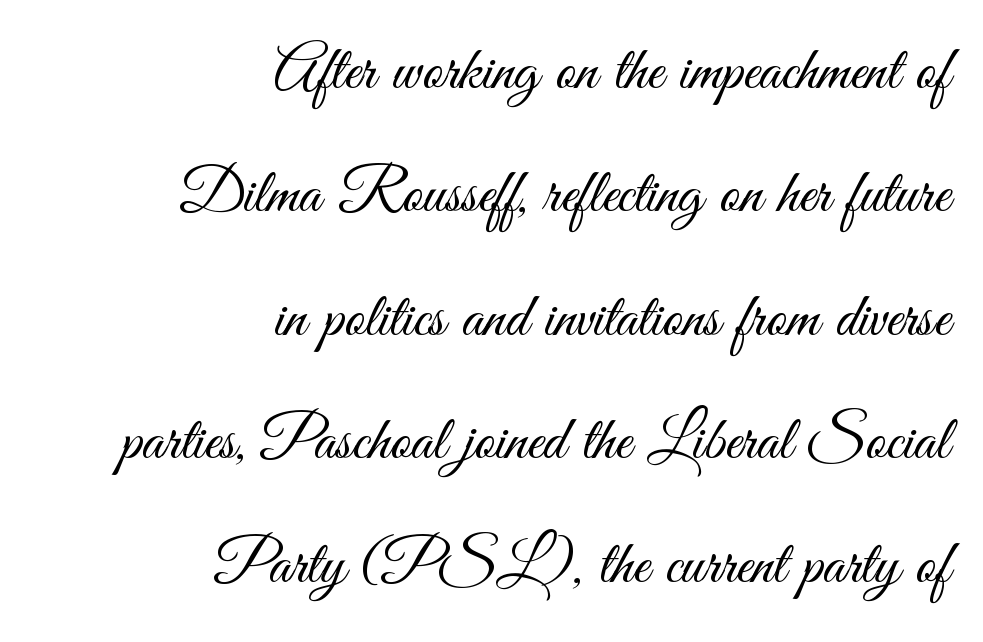
Q: Is the text bold? A: No.
Q: Is the text italic (slanted)? A: Yes.
Q: Is the typeface a serif or a sans-serif typeface? A: Sans-serif.
Q: Is the text underlined? A: No.
Q: How is the paragraph aligned? A: Right-aligned.
Q: Is the spacing between letters normal or unusually wide? A: Normal.
Q: Is the spacing between lines tight, normal or loose? A: Loose.
Q: Width (condensed, normal, or wide)? A: Condensed.
Q: Stroke contrast? A: Medium.
Q: x-height? A: Small.
Q: Monospaced? A: No.
